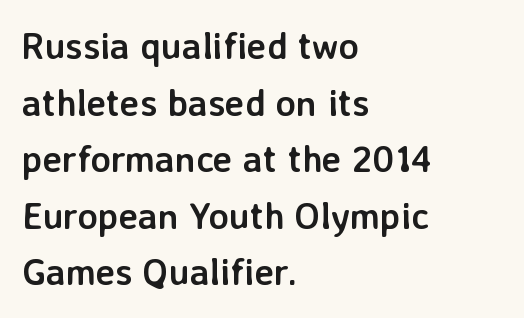
{"serif": "no", "italic": "no", "bold": "yes", "weight": "semibold", "width": "normal", "stroke_contrast": "low", "x_height": "medium", "monospaced": "no", "underline": "no", "align": "left", "line_spacing": "normal", "line_spacing_ratio": 1.53, "letter_spacing": "normal", "letter_spacing_em": 0.0, "glyph_px": 37}
